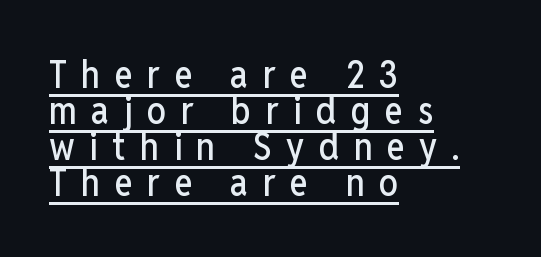
The image shows 38 px condensed sans-serif type, upright; set left-aligned, tight line spacing (0.95x), unusually wide letter spacing (+0.38 em), underlined; low stroke contrast and a medium x-height.
